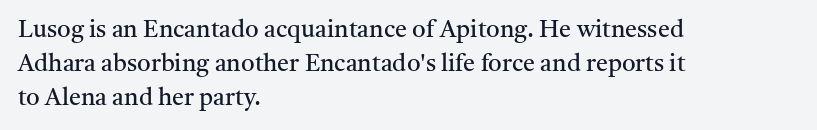
Just letters on the line, the space beneath them empty. The lines sit at an ordinary, default distance from one another. Reading down the block, your eye returns to a fixed left position each line. Think standard paragraph weight, or any step lighter than that.
